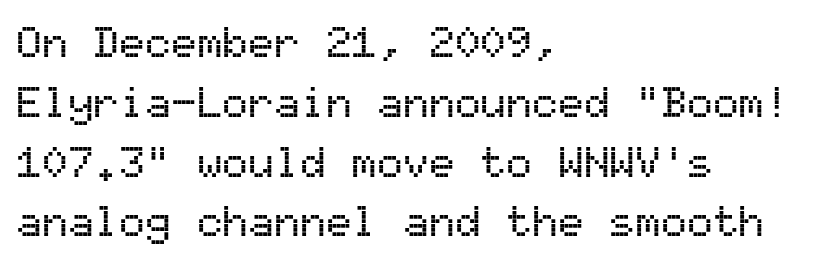
{"serif": "no", "italic": "no", "width": "normal", "stroke_contrast": "medium", "x_height": "medium", "monospaced": "yes", "underline": "no", "align": "left", "line_spacing": "normal", "line_spacing_ratio": 1.39, "letter_spacing": "normal", "letter_spacing_em": 0.0, "glyph_px": 43}
